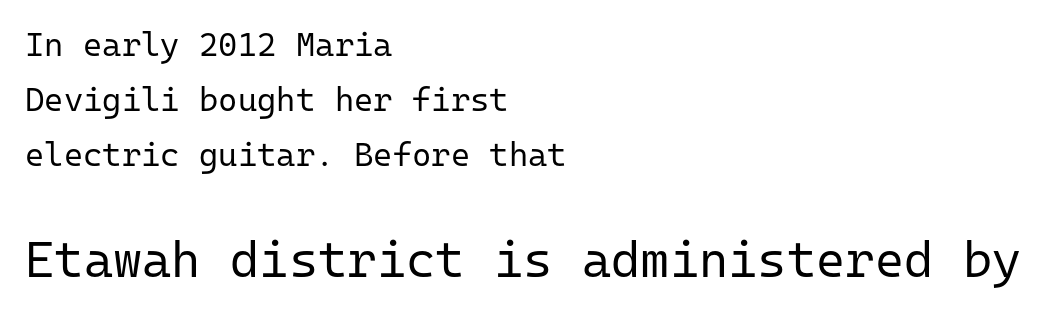
Serif or sans? Sans — the stroke terminals are bare. In terms of leading, this rendering sits right in the middle. If you drew a line through each stem, it would be perfectly vertical. Caption: multi-line text, flush left, ragged right. Vertical stems look standard width or narrower in stroke.
